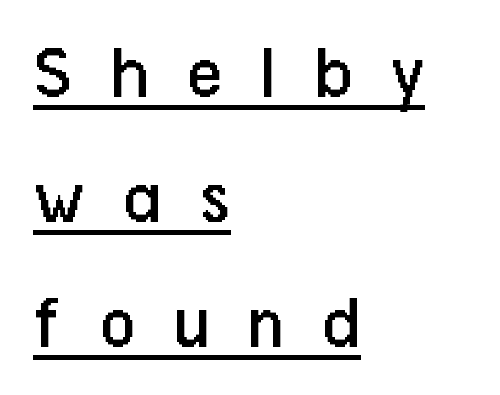
A typesetter would call this proportional, since set widths differ per character. The compositor pushed each line to the left boundary. Looks like someone drew a line under every word here. The line texture is sparse and dotted thanks to wide tracking. Posture: upright roman. Stems and bowls with no extra thickness — not bold.
